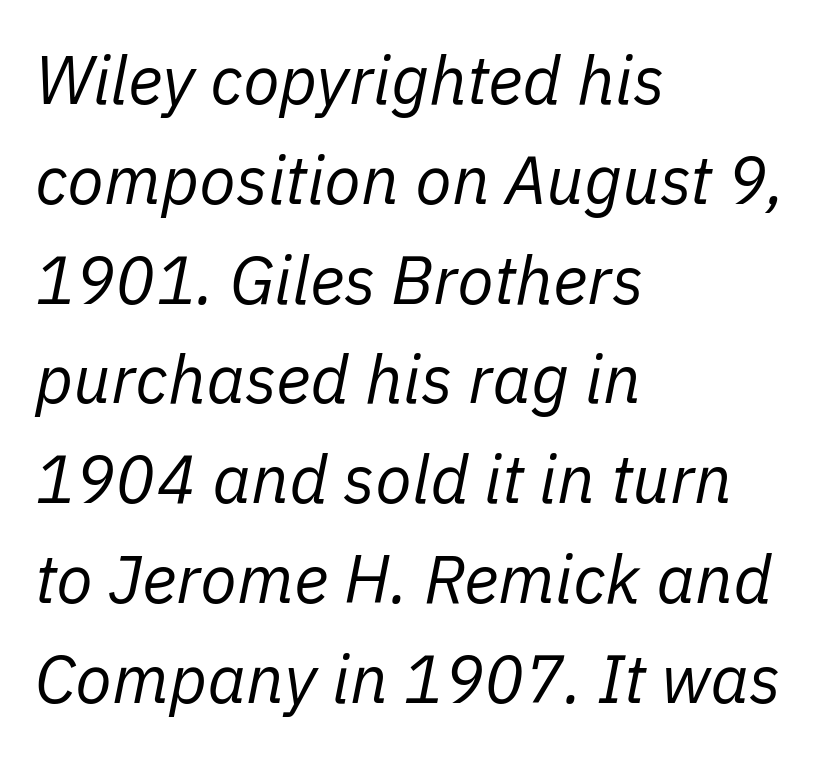
{"italic": "yes", "lean": "right", "slant_degrees": 11, "bold": "no", "weight": "regular", "width": "normal", "stroke_contrast": "low", "x_height": "medium", "monospaced": "no", "underline": "no", "align": "left", "line_spacing": "normal", "line_spacing_ratio": 1.49, "letter_spacing": "normal", "letter_spacing_em": 0.0, "glyph_px": 67}
